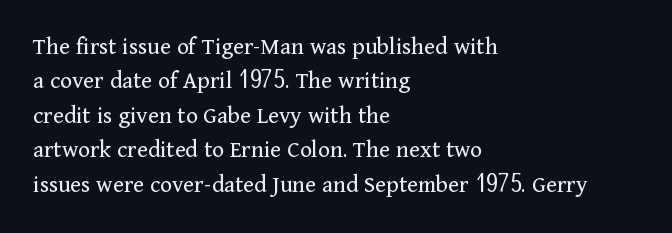
Spacing between characters is what you'd get straight out of the box. The passage shown is not underscored anywhere. The lines in this sample share a left origin and differ only in where they stop. The lines sit at an ordinary, default distance from one another. Is the type heavy? It reads as light-to-regular instead.
